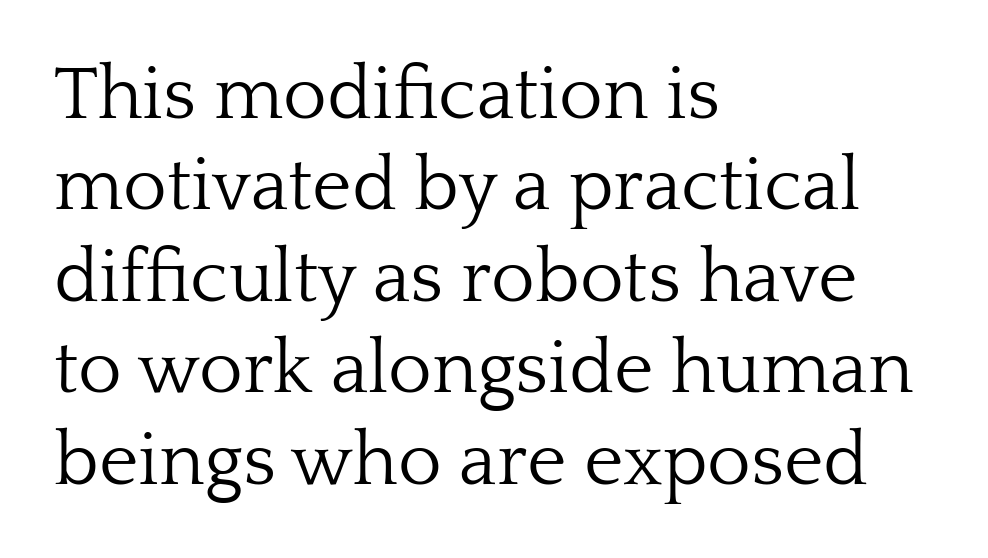
Q: Is the text bold? A: No.
Q: Is the text italic (slanted)? A: No, it is upright.
Q: Is the typeface a serif or a sans-serif typeface? A: Serif.
Q: Is the text underlined? A: No.
Q: How is the paragraph aligned? A: Left-aligned.
Q: Is the spacing between letters normal or unusually wide? A: Normal.
Q: Width (condensed, normal, or wide)? A: Normal.
Q: Stroke contrast? A: Low.
Q: x-height? A: Medium.
Q: Monospaced? A: No.
